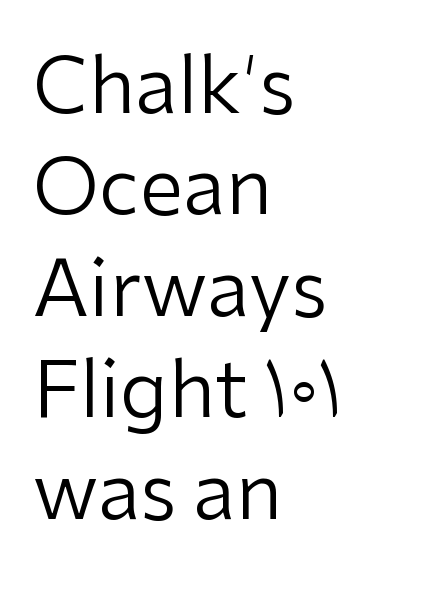
{"serif": "no", "italic": "no", "bold": "no", "weight": "regular", "width": "normal", "stroke_contrast": "low", "x_height": "medium", "monospaced": "no", "underline": "no", "align": "left", "line_spacing": "normal", "line_spacing_ratio": 1.3, "letter_spacing": "normal", "letter_spacing_em": 0.0, "glyph_px": 78}
